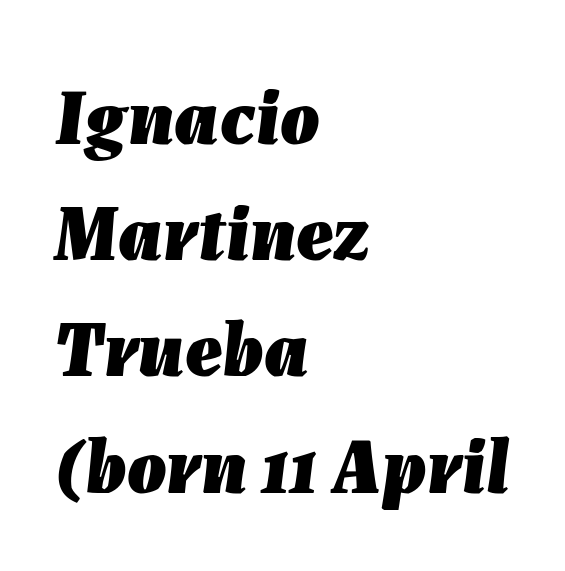
{"italic": "yes", "lean": "right", "slant_degrees": 7, "bold": "yes", "weight": "heavy", "width": "normal", "stroke_contrast": "low", "x_height": "medium", "monospaced": "no", "underline": "no", "align": "left", "line_spacing": "normal", "line_spacing_ratio": 1.49, "letter_spacing": "normal", "letter_spacing_em": 0.0, "glyph_px": 78}
